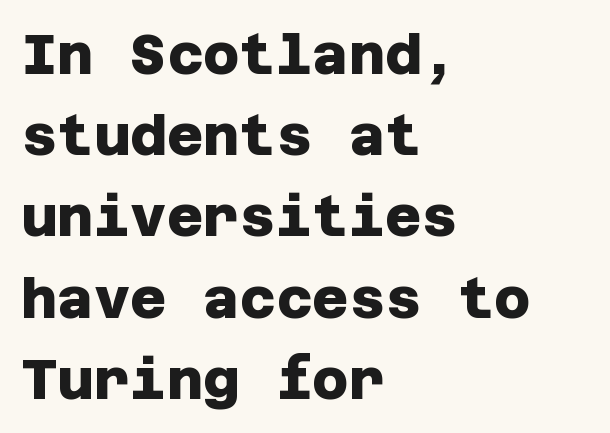
Q: Is the text bold? A: Yes.
Q: Is the typeface a serif or a sans-serif typeface? A: Sans-serif.
Q: Is the text underlined? A: No.
Q: How is the paragraph aligned? A: Left-aligned.
Q: Is the spacing between letters normal or unusually wide? A: Normal.
Q: Is the spacing between lines tight, normal or loose? A: Normal.
Q: Width (condensed, normal, or wide)? A: Normal.
Q: Stroke contrast? A: Low.
Q: x-height? A: Large.
